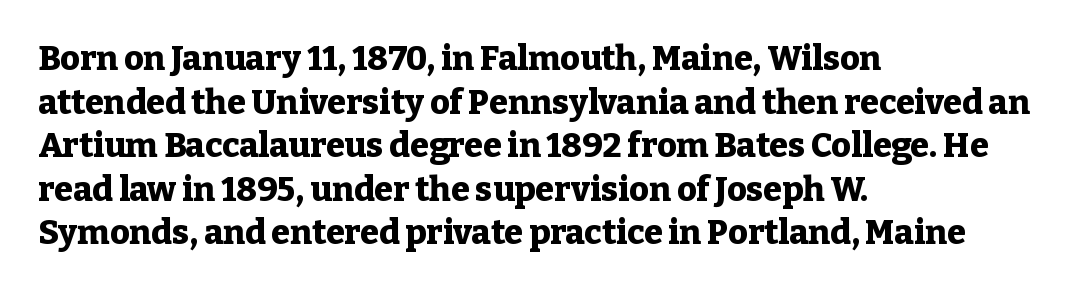
{"serif": "yes", "italic": "no", "bold": "yes", "weight": "heavy", "width": "normal", "stroke_contrast": "low", "x_height": "medium", "monospaced": "no", "underline": "no", "align": "left", "line_spacing": "normal", "line_spacing_ratio": 1.28, "letter_spacing": "normal", "letter_spacing_em": 0.0, "glyph_px": 34}
